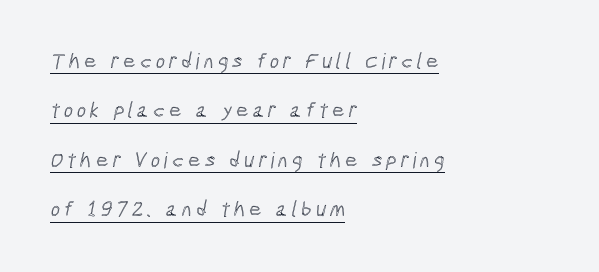
Every word sits above its own underline. Compared with typical paragraphs, the rows here are farther apart. The lines are quadded left.
